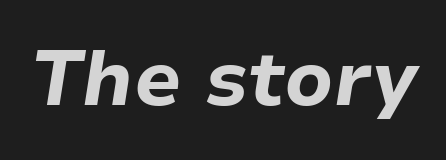
The image shows 77 px bold type, italic (leaning right); set normal letter spacing, not underlined; low stroke contrast and a medium x-height.
